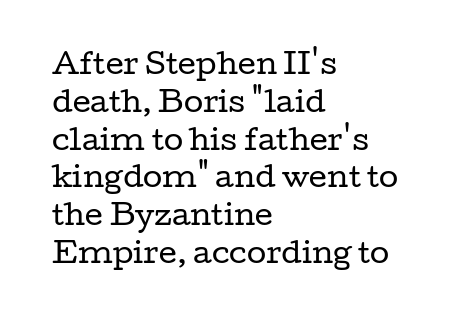
These lines stack with their left ends in a neat column. Quick note: underline off. The font is comparable to plain body text, perhaps lighter. In terms of letterspacing, this is plain default setting. Do the characters align in a grid? No, the font is proportional.
